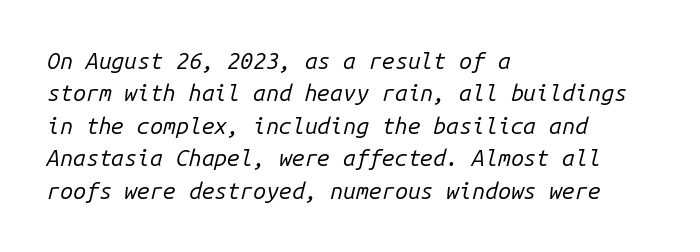
{"italic": "yes", "lean": "right", "slant_degrees": 14, "bold": "no", "underline": "no", "align": "left", "line_spacing": "normal", "line_spacing_ratio": 1.41, "letter_spacing": "normal", "letter_spacing_em": 0.0, "glyph_px": 23}
